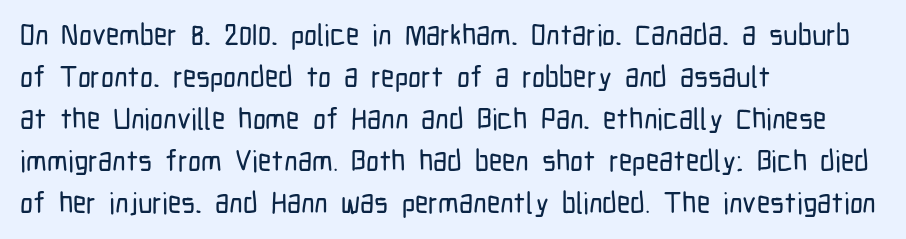
The image shows 29 px condensed sans-serif type, upright; set left-aligned, normal line spacing (1.45x), normal letter spacing, not underlined; low stroke contrast and a medium x-height.
